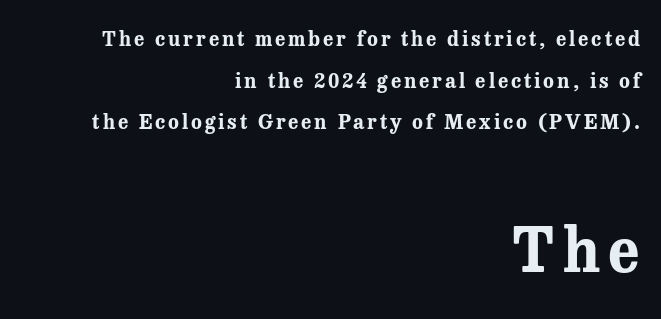
The image shows 61 px bold serif type, upright; set right-aligned, loose line spacing (2.08x), not underlined; the second (bottom) block is 3.05x larger; medium stroke contrast and a medium x-height.
